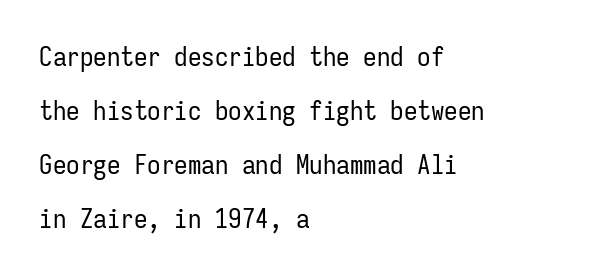
{"italic": "no", "bold": "no", "underline": "no", "align": "left", "line_spacing": "loose", "line_spacing_ratio": 2.0, "letter_spacing": "normal", "letter_spacing_em": 0.0, "glyph_px": 27}
